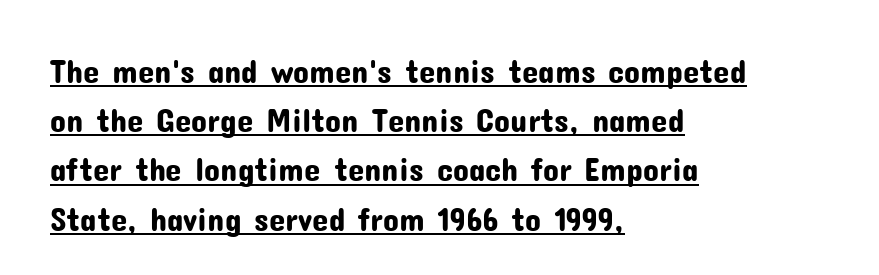
{"serif": "no", "italic": "no", "width": "normal", "stroke_contrast": "low", "x_height": "medium", "monospaced": "no", "underline": "yes", "align": "left", "line_spacing": "normal", "line_spacing_ratio": 1.49, "letter_spacing": "normal", "letter_spacing_em": 0.0, "glyph_px": 33}
